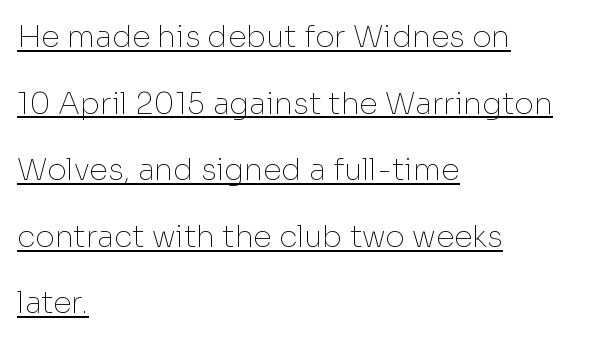
The image shows 30 px thin sans-serif type, upright; set left-aligned, loose line spacing (2.22x), normal letter spacing, underlined; low stroke contrast and a medium x-height.
